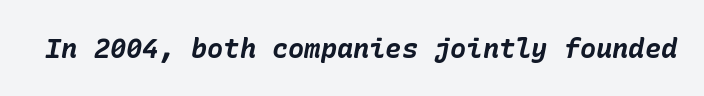
Nobody drew a line under any word here. These lines were composed using italics. This is heavy type, rendered in bold. Letter spacing: default.
